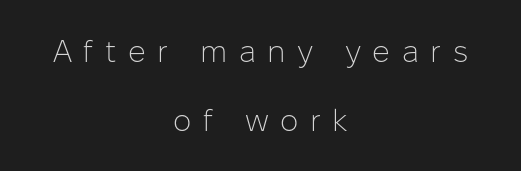
The image shows 31 px light sans-serif type, upright; set centered, loose line spacing (2.22x), unusually wide letter spacing (+0.37 em), not underlined; low stroke contrast and a medium x-height.
